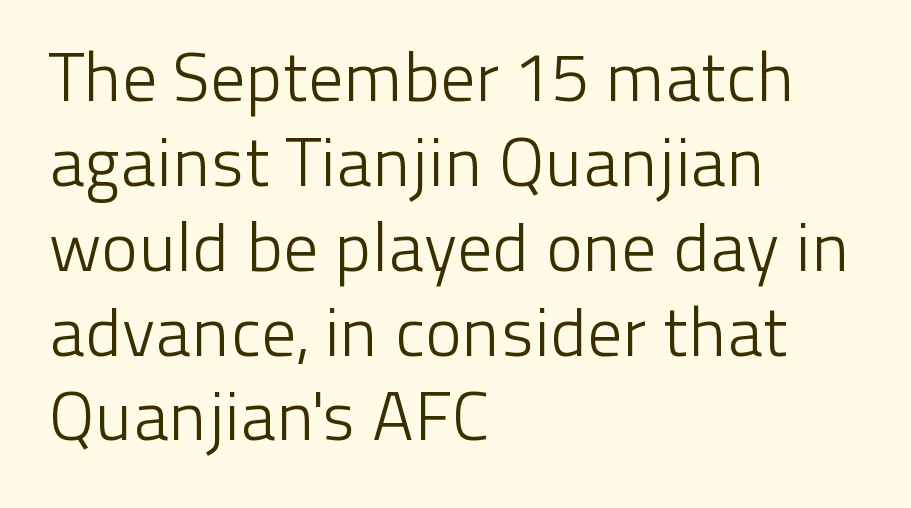
Q: Is the text bold? A: No.
Q: Is the text italic (slanted)? A: No, it is upright.
Q: Is the typeface a serif or a sans-serif typeface? A: Sans-serif.
Q: Is the text underlined? A: No.
Q: How is the paragraph aligned? A: Left-aligned.
Q: Is the spacing between letters normal or unusually wide? A: Normal.
Q: Width (condensed, normal, or wide)? A: Normal.
Q: Stroke contrast? A: Low.
Q: x-height? A: Medium.
Q: Monospaced? A: No.
